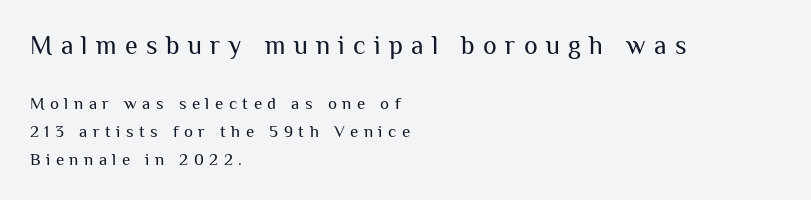
{"italic": "no", "bold": "no", "underline": "no", "align": "left", "line_spacing": "normal", "line_spacing_ratio": 1.64, "letter_spacing": "wide", "letter_spacing_em": 0.32, "larger_block": "first", "size_ratio": 1.53, "glyph_px": 26}
